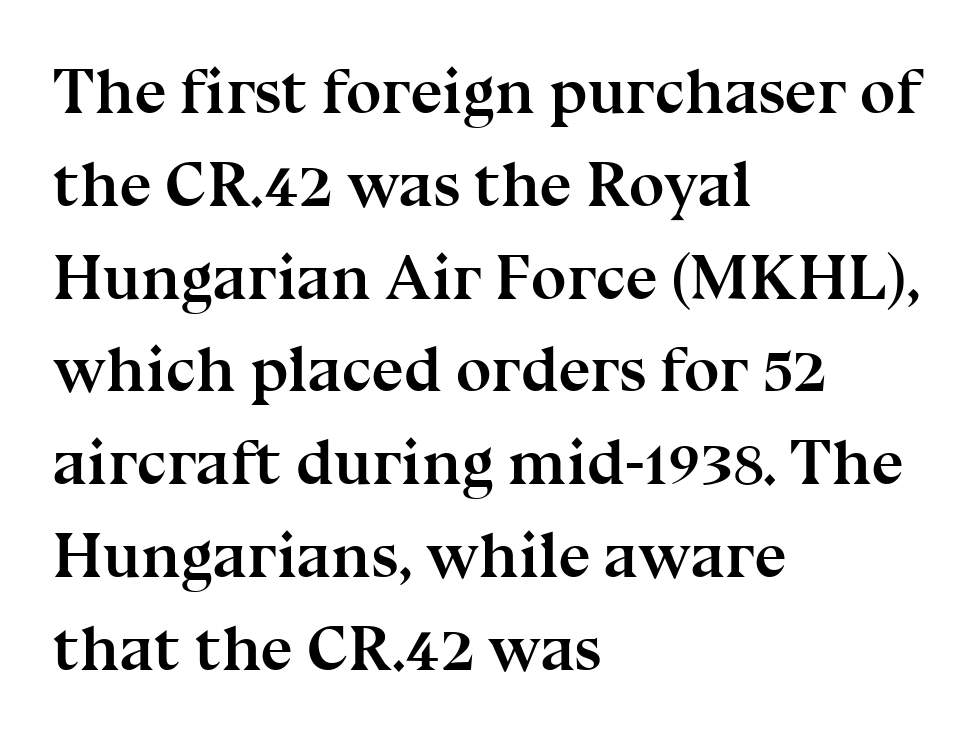
Left-aligned paragraph, ragged on the right. Looks like regular typesetting: each glyph gets only the width it needs. You can tell from the footed stems that serif type was used. Set as a true bold cut, around the 700 mark. The area under the type is left untouched.
